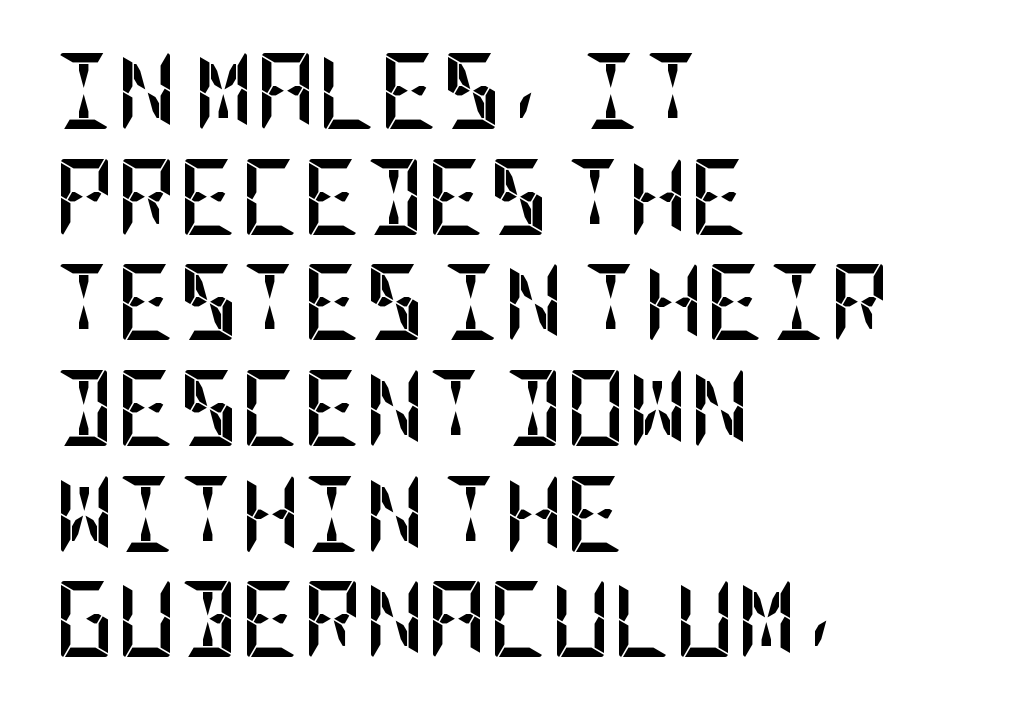
The image shows 76 px semibold, condensed sans-serif type, upright; set left-aligned, normal line spacing (1.39x), normal letter spacing, not underlined; low stroke contrast and a large x-height.
